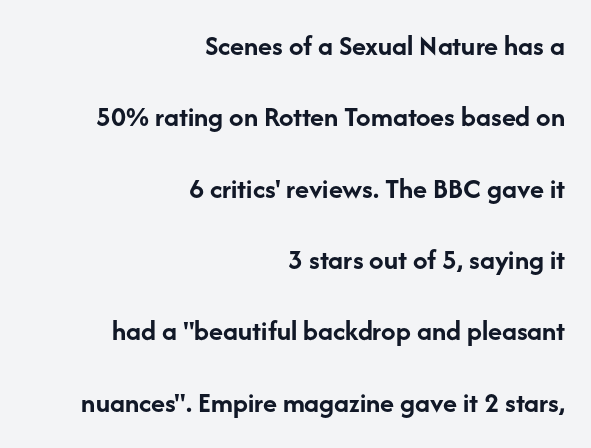
Q: Is the text bold? A: Yes.
Q: Is the text italic (slanted)? A: No, it is upright.
Q: Is the typeface a serif or a sans-serif typeface? A: Sans-serif.
Q: Is the text underlined? A: No.
Q: How is the paragraph aligned? A: Right-aligned.
Q: Is the spacing between letters normal or unusually wide? A: Normal.
Q: Is the spacing between lines tight, normal or loose? A: Loose.
Q: Width (condensed, normal, or wide)? A: Normal.
Q: Stroke contrast? A: Low.
Q: x-height? A: Medium.
Q: Monospaced? A: No.
